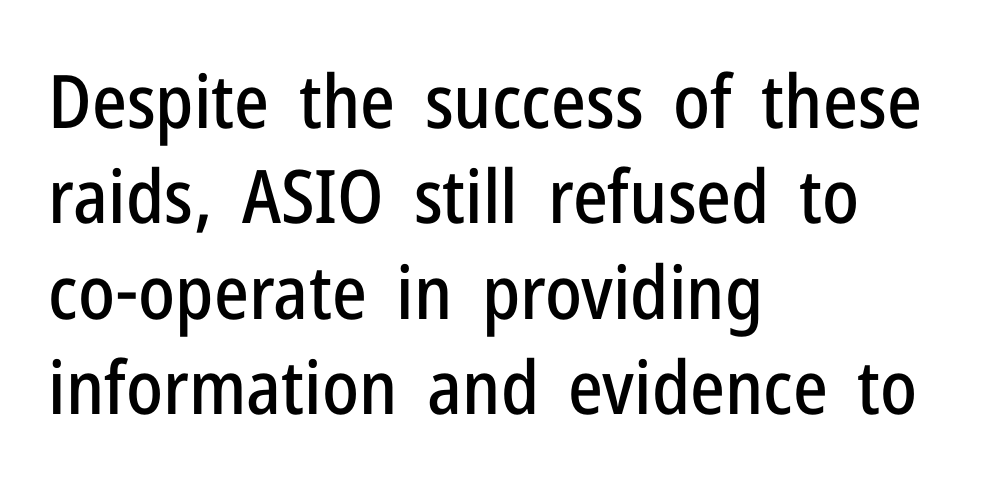
{"serif": "no", "italic": "no", "width": "condensed", "stroke_contrast": "low", "x_height": "medium", "monospaced": "no", "underline": "no", "align": "left", "line_spacing": "normal", "line_spacing_ratio": 1.29, "letter_spacing": "normal", "letter_spacing_em": 0.0, "glyph_px": 74}
